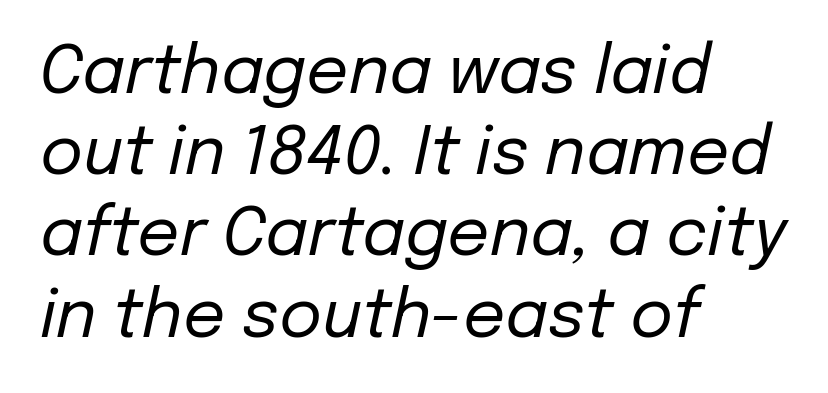
{"italic": "yes", "lean": "right", "slant_degrees": 12, "bold": "no", "weight": "regular", "width": "normal", "stroke_contrast": "low", "x_height": "medium", "monospaced": "no", "underline": "no", "align": "left", "line_spacing_ratio": 1.23, "letter_spacing": "normal", "letter_spacing_em": 0.0, "glyph_px": 66}
